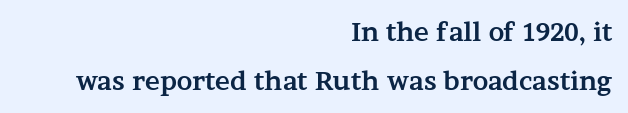
Plenty of ink on the page — the face is bold. Italic? Not at all — the glyphs are vertical. Tracking value appears to be zero — textbook default spacing. The paragraph has a hard right edge and a soft left edge. The vertical gap from one line to the next is large. Check under the words: just untouched page.
